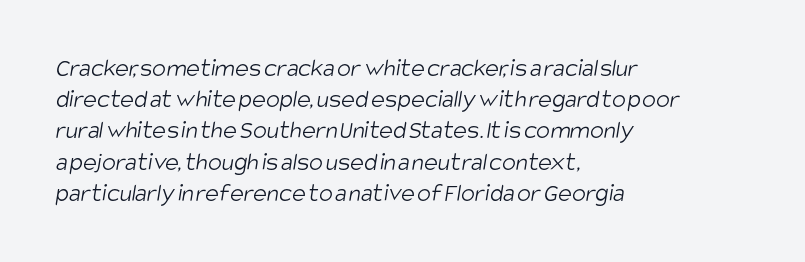
Only glyphs here, with clear space below each row. The weight tops out at a normal text grade. There is no visible air inserted between adjacent glyphs. All the whitespace from short lines collects on the right.
